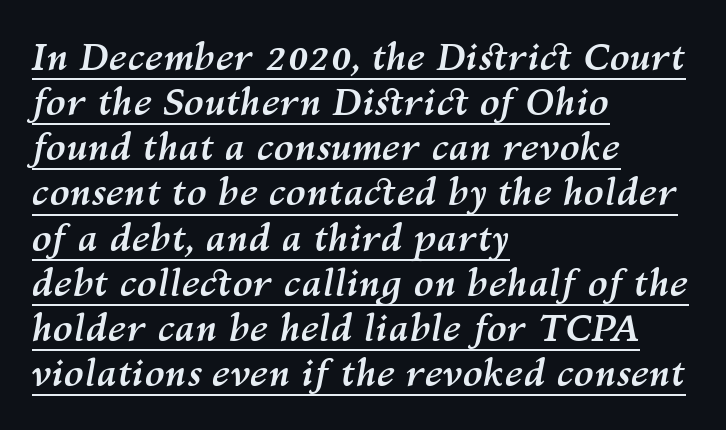
The image shows 37 px semibold type, italic (leaning right); set left-aligned, line spacing 1.22x, normal letter spacing, underlined; medium stroke contrast and a medium x-height.
